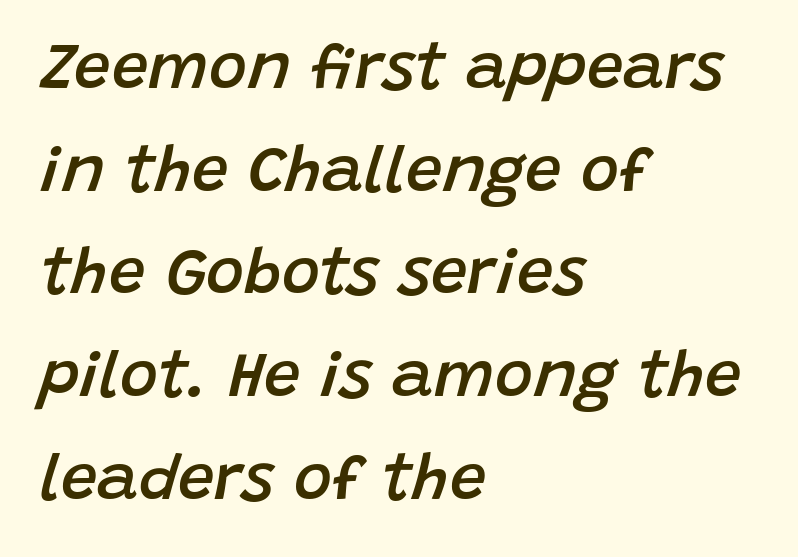
Underlining? Definitely not there. This is the in-between weight designers call semibold or demi. One-word summary of the alignment: left. Notice how descenders clear the ascenders below comfortably — that's standard leading. How are the letters spaced? Ordinarily, with no added tracking. Italic? Definitely — the glyphs are oblique.
